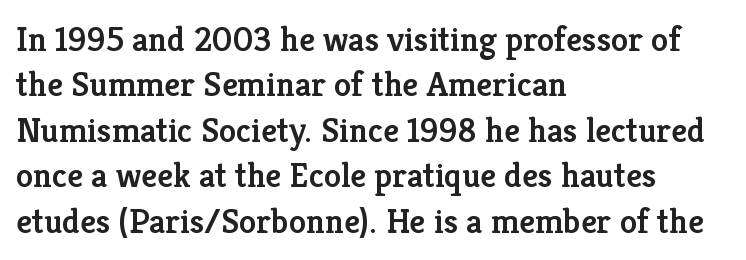
Q: Is the text bold? A: Semi-bold.
Q: Is the text italic (slanted)? A: No, it is upright.
Q: Is the typeface a serif or a sans-serif typeface? A: Serif.
Q: Is the text underlined? A: No.
Q: How is the paragraph aligned? A: Left-aligned.
Q: Is the spacing between letters normal or unusually wide? A: Normal.
Q: Is the spacing between lines tight, normal or loose? A: Normal.
Q: Width (condensed, normal, or wide)? A: Normal.
Q: Stroke contrast? A: Low.
Q: x-height? A: Medium.
Q: Monospaced? A: No.
